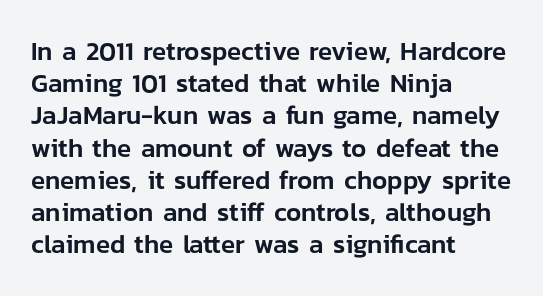
The image shows 26 px text type, upright; set left-aligned, line spacing 1.24x, normal letter spacing, not underlined.
